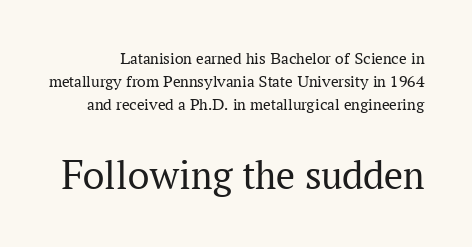
The image shows 42 px regular-weight serif type, upright; set normal line spacing (1.36x), normal letter spacing, not underlined; the second (bottom) block is 2.47x larger; medium stroke contrast and a medium x-height.
